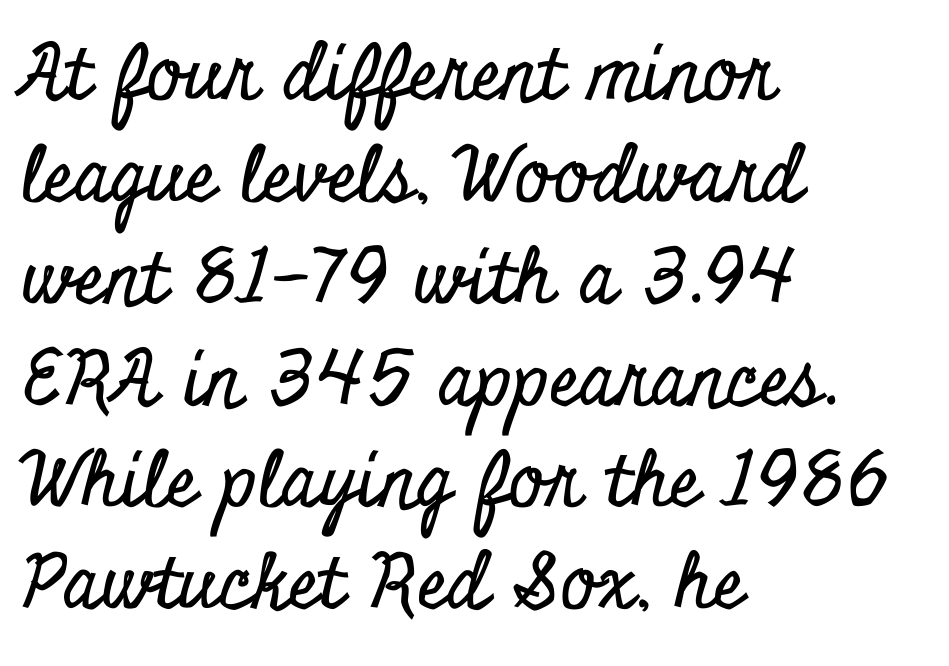
Q: Is the text italic (slanted)? A: Yes.
Q: Is the typeface a serif or a sans-serif typeface? A: Serif.
Q: Is the text underlined? A: No.
Q: How is the paragraph aligned? A: Left-aligned.
Q: Is the spacing between letters normal or unusually wide? A: Normal.
Q: Is the spacing between lines tight, normal or loose? A: Normal.
Q: Width (condensed, normal, or wide)? A: Condensed.
Q: Stroke contrast? A: Low.
Q: x-height? A: Small.
Q: Monospaced? A: No.
